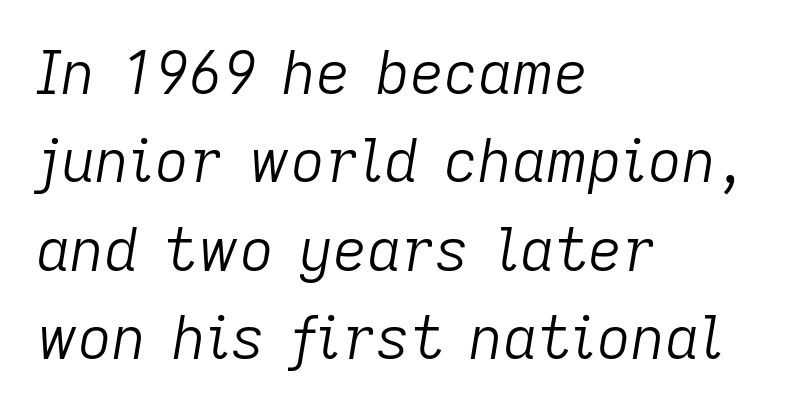
Italic: yes, the glyphs are oblique. Here the designer chose a conventional face with non-uniform glyph widths. No extra tracking has been applied to these lines. Caption: face not bold, strokes unweighted.
